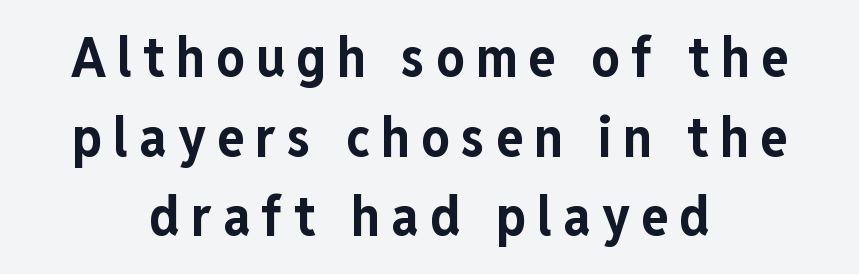
The font is running at its bold setting. The whitespace from short lines is split evenly between both sides. Anything drawn beneath the words? Only blank space. These lines are rendered in a variable-pitch font. The letters stand upright; this is a roman face. The line texture is sparse and dotted thanks to wide tracking.
